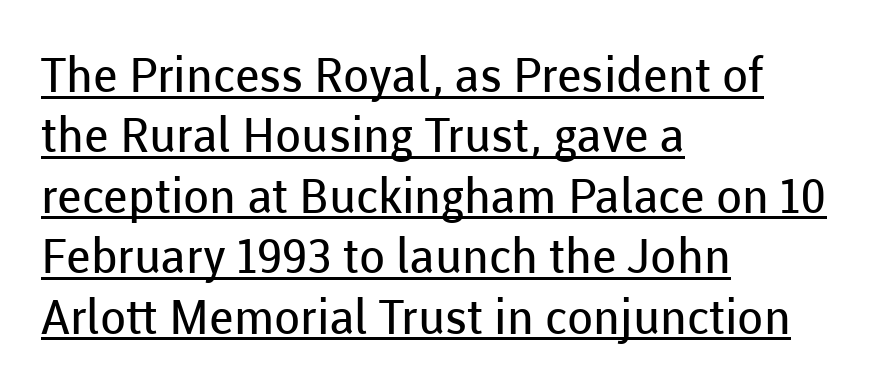
Q: Is the text bold? A: No.
Q: Is the text italic (slanted)? A: No, it is upright.
Q: Is the typeface a serif or a sans-serif typeface? A: Sans-serif.
Q: Is the text underlined? A: Yes.
Q: How is the paragraph aligned? A: Left-aligned.
Q: Is the spacing between letters normal or unusually wide? A: Normal.
Q: Is the spacing between lines tight, normal or loose? A: Normal.
Q: Width (condensed, normal, or wide)? A: Normal.
Q: Stroke contrast? A: Low.
Q: x-height? A: Medium.
Q: Monospaced? A: No.
